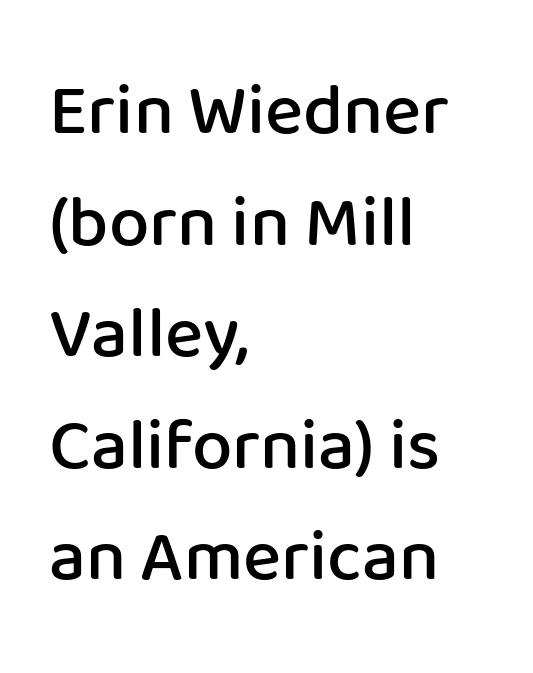
Q: Is the text bold? A: Semi-bold.
Q: Is the text italic (slanted)? A: No, it is upright.
Q: Is the typeface a serif or a sans-serif typeface? A: Sans-serif.
Q: Is the text underlined? A: No.
Q: How is the paragraph aligned? A: Left-aligned.
Q: Is the spacing between letters normal or unusually wide? A: Normal.
Q: Is the spacing between lines tight, normal or loose? A: Normal.
Q: Width (condensed, normal, or wide)? A: Normal.
Q: Stroke contrast? A: Low.
Q: x-height? A: Medium.
Q: Monospaced? A: No.
